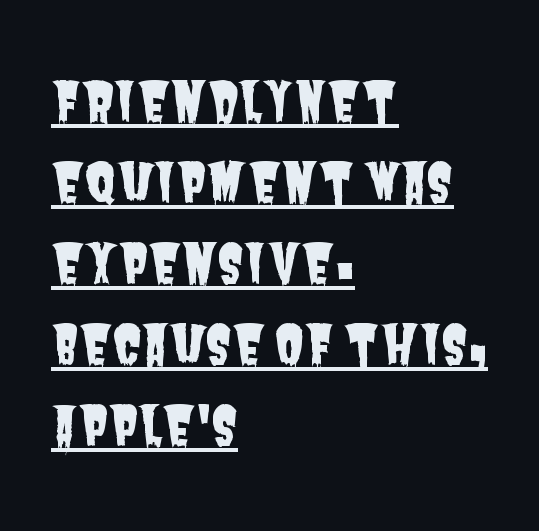
Regarding leading, the lines here are spaced in the standard way. Compared with typical body copy, the letter spacing here is the same. Nope, no serifs anywhere on these letters. Leftover space on each line is placed entirely after the last word.
